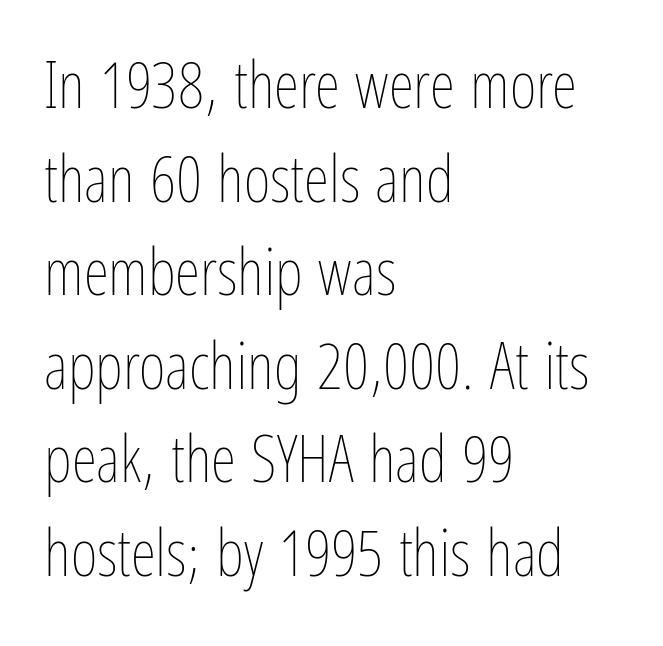
{"italic": "no", "bold": "no", "weight": "thin", "width": "condensed", "stroke_contrast": "low", "x_height": "medium", "monospaced": "no", "underline": "no", "align": "left", "line_spacing": "normal", "line_spacing_ratio": 1.44, "letter_spacing": "normal", "letter_spacing_em": 0.0, "glyph_px": 65}
